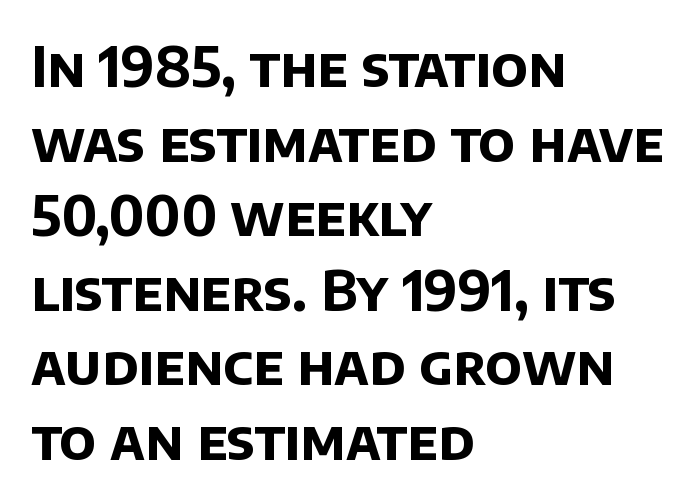
Q: Is the text bold? A: Yes.
Q: Is the typeface a serif or a sans-serif typeface? A: Sans-serif.
Q: Is the text underlined? A: No.
Q: How is the paragraph aligned? A: Left-aligned.
Q: Is the spacing between letters normal or unusually wide? A: Normal.
Q: Is the spacing between lines tight, normal or loose? A: Normal.
Q: Width (condensed, normal, or wide)? A: Normal.
Q: Stroke contrast? A: Low.
Q: x-height? A: Large.
Q: Monospaced? A: No.
